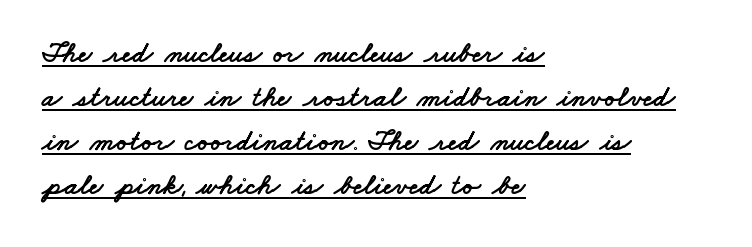
Reading down the block, your eye returns to a fixed left position each line. Examine the stroke ends and you'll find no serifs. Is this a fixed-width face? No — the glyphs have proportional, varying widths. The block of text has a typical density, with ordinary space between rows. This rendering leaves character spacing at its baseline value.
